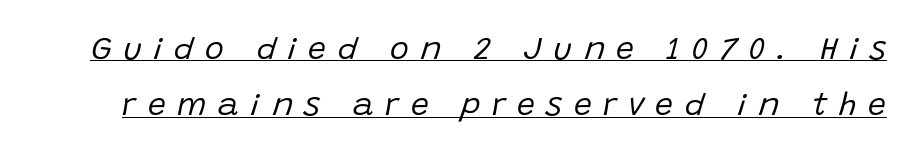
The rendering uses natural spacing where letterforms have individual widths. The strokes carry an ordinary text weight at most. Observe the lean: these are italic letterforms. Observe the wide spacing: letters keep a clear distance from each other. Compared with undecorated copy, this sample adds a rule below the words.
